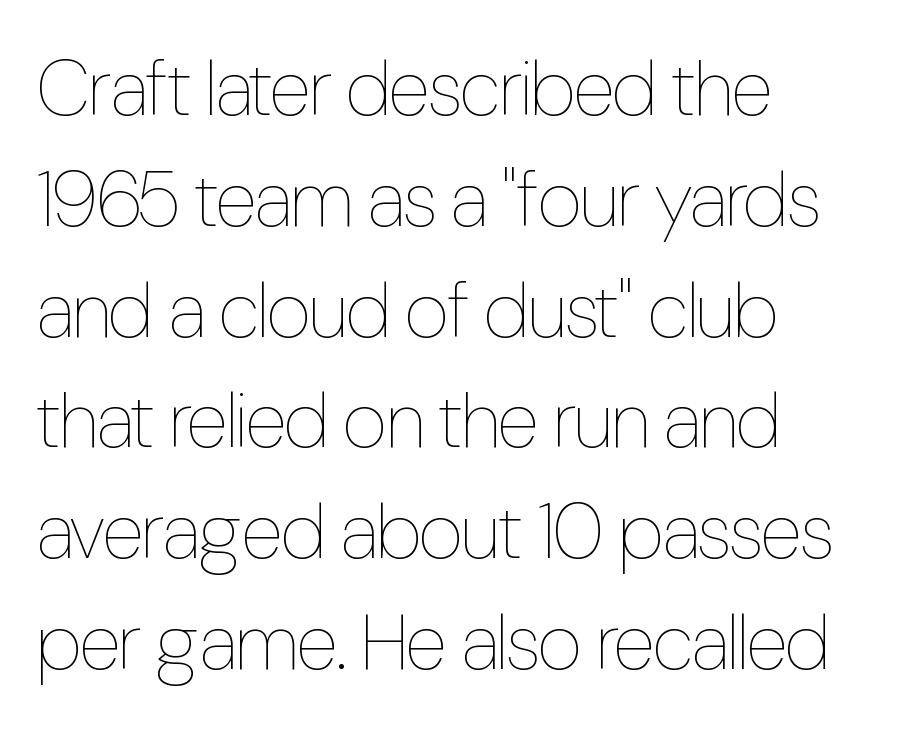
Has an underline been added? It has not. This block has exactly the height ordinary leading produces. The face looks like a standard text weight, possibly lighter. The passage is arranged the way most books set body copy — flush left. Characters follow at the spacing the type designer built in. These lines are rendered in a variable-pitch font.
